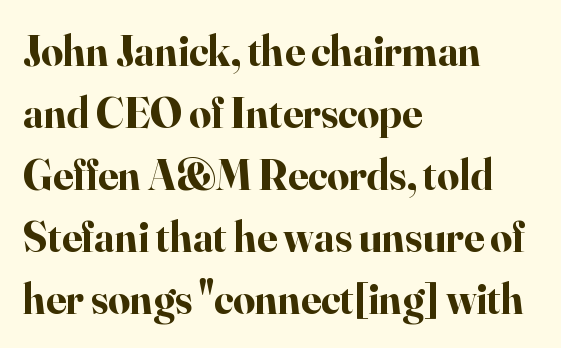
This rendering features lettering with no underline. The rendering uses a moderate line-height, typical for paragraphs. The setting favours the left margin, as ordinary paragraphs usually do. Is there any slant? The stems are plumb. Short note: letters normally spaced. How heavy is the stroke? Heavy — this is a bold.
